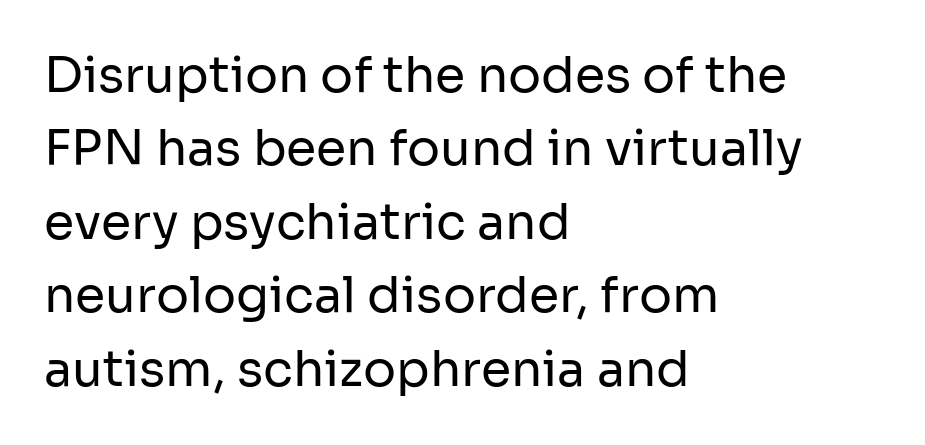
{"serif": "no", "italic": "no", "bold": "no", "weight": "regular", "width": "normal", "stroke_contrast": "low", "x_height": "medium", "monospaced": "no", "underline": "no", "align": "left", "line_spacing": "normal", "line_spacing_ratio": 1.5, "letter_spacing": "normal", "letter_spacing_em": 0.0, "glyph_px": 49}
